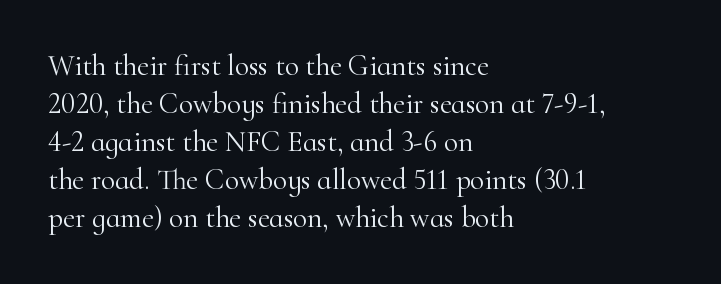
The face used here is proportionally spaced, like ordinary book or web type. Is the letter spacing exaggerated? No — it looks like the ordinary default. Short and long lines alike share a common starting point at left. Are there feet on the stems? There are — it's a serif. Vertical stems look standard width or narrower in stroke. Vertical strokes here are truly vertical.
